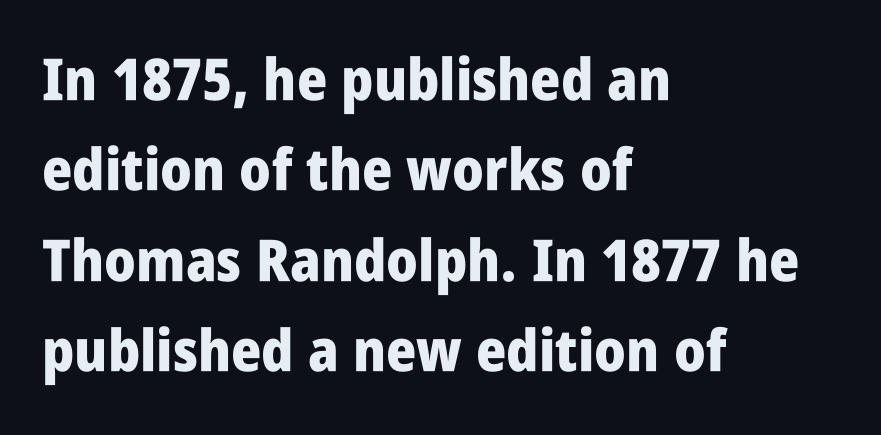
Q: Is the text bold? A: Yes.
Q: Is the text italic (slanted)? A: No, it is upright.
Q: Is the typeface a serif or a sans-serif typeface? A: Sans-serif.
Q: Is the text underlined? A: No.
Q: How is the paragraph aligned? A: Left-aligned.
Q: Is the spacing between letters normal or unusually wide? A: Normal.
Q: Is the spacing between lines tight, normal or loose? A: Normal.
Q: Width (condensed, normal, or wide)? A: Condensed.
Q: Stroke contrast? A: Low.
Q: x-height? A: Large.
Q: Monospaced? A: No.
